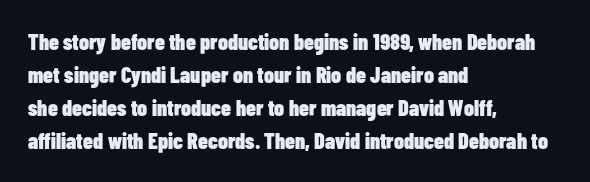
You'd pick this weight for a headline — it's a proper bold. The lettering holds an erect, upright posture throughout. Glance below the letters and you will spot only blank space. Layout note: lines flush left. Characters follow at the spacing the type designer built in. These lines sit exactly where default settings would place them.
